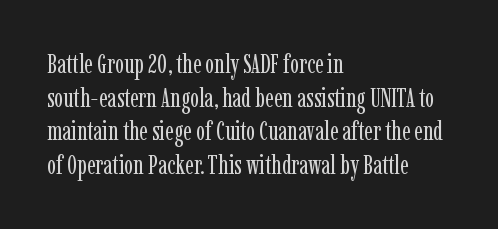
Whoever set this chose a conventional vertical rhythm. Each stroke keeps to a modest, everyday thickness or less. Is there any slant? The stems are plumb. Any mark beneath the type? The region is blank. Horizontal alignment here is leftward, the default for most running prose.
